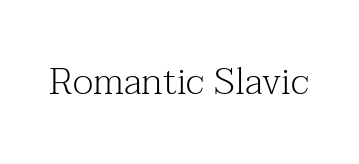
{"serif": "yes", "italic": "no", "bold": "no", "weight": "light", "width": "normal", "stroke_contrast": "medium", "x_height": "medium", "monospaced": "no", "underline": "no", "letter_spacing": "normal", "letter_spacing_em": 0.0, "glyph_px": 38}
